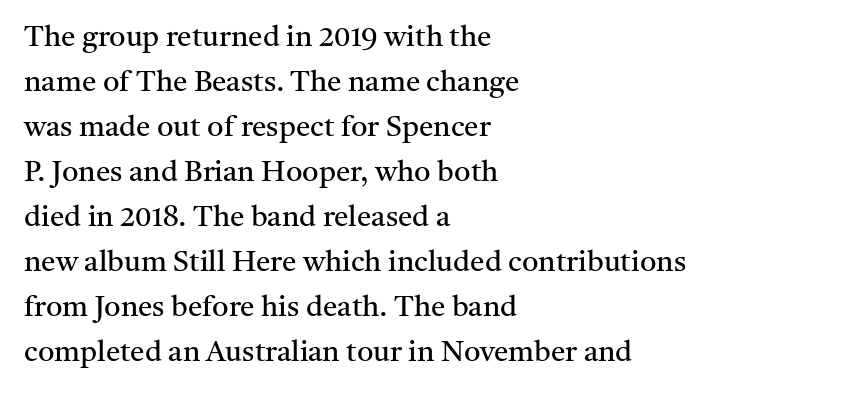
Q: Is the text bold? A: No.
Q: Is the text italic (slanted)? A: No, it is upright.
Q: Is the typeface a serif or a sans-serif typeface? A: Serif.
Q: Is the text underlined? A: No.
Q: How is the paragraph aligned? A: Left-aligned.
Q: Is the spacing between letters normal or unusually wide? A: Normal.
Q: Is the spacing between lines tight, normal or loose? A: Normal.
Q: Width (condensed, normal, or wide)? A: Normal.
Q: Stroke contrast? A: Medium.
Q: x-height? A: Medium.
Q: Monospaced? A: No.
